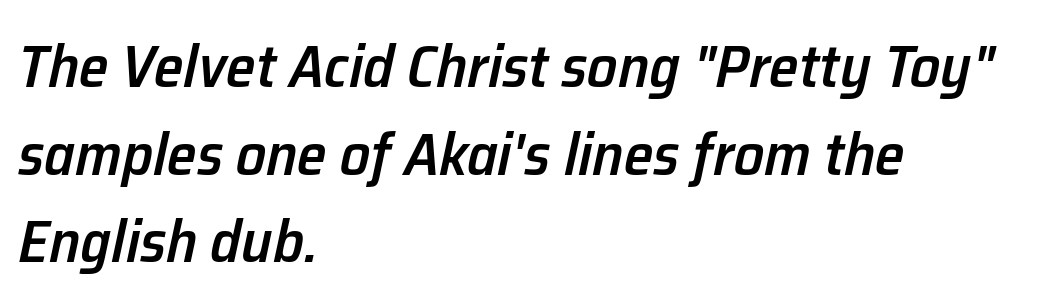
A typesetter would call this leading conventional body-copy spacing. You could not count columns in this text — the font is proportionally spaced. These lines are set flush left with a ragged right edge. Typesetter's note: demi weight, one step under bold. Slant detected: the letters are inclined.
